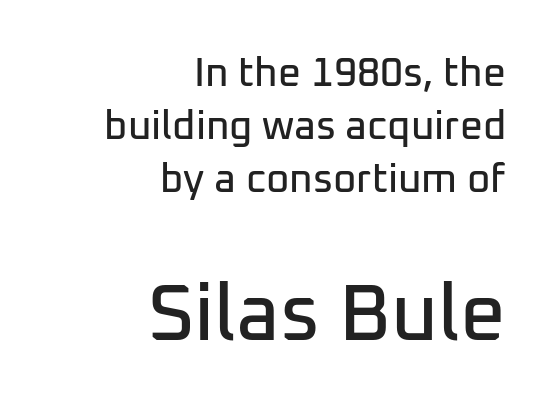
The rendering anchors every line to the right-hand side. Baseline-to-baseline distance is the conventional proportion of letter height. The letters carry no serifs — their stems end cleanly without finishing strokes. Character widths vary here, with narrow letters taking less room than wide ones. Characters remain perfectly vertical along every line. Underlining? Definitely not there.
